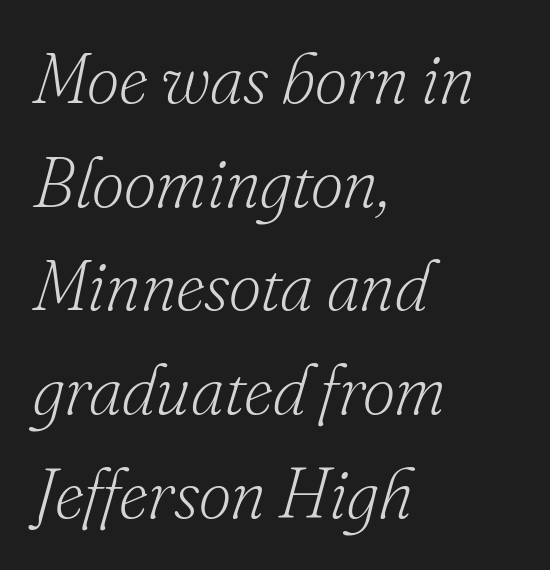
{"serif": "yes", "italic": "yes", "lean": "right", "slant_degrees": 16, "bold": "no", "weight": "light", "width": "normal", "stroke_contrast": "low", "x_height": "small", "monospaced": "no", "underline": "no", "align": "left", "line_spacing": "normal", "line_spacing_ratio": 1.46, "letter_spacing": "normal", "letter_spacing_em": 0.0, "glyph_px": 71}
